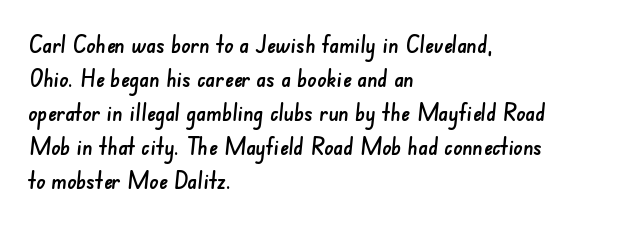
Q: Is the text underlined? A: No.
Q: How is the paragraph aligned? A: Left-aligned.
Q: Is the spacing between letters normal or unusually wide? A: Normal.
Q: Is the spacing between lines tight, normal or loose? A: Normal.
